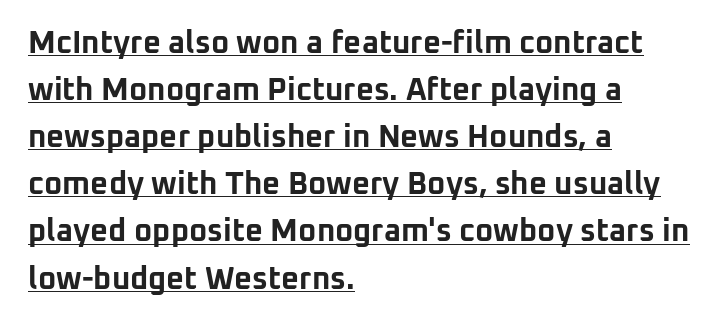
Q: Is the text bold? A: Yes.
Q: Is the text italic (slanted)? A: No, it is upright.
Q: Is the typeface a serif or a sans-serif typeface? A: Sans-serif.
Q: Is the text underlined? A: Yes.
Q: How is the paragraph aligned? A: Left-aligned.
Q: Is the spacing between letters normal or unusually wide? A: Normal.
Q: Is the spacing between lines tight, normal or loose? A: Normal.
Q: Width (condensed, normal, or wide)? A: Normal.
Q: Stroke contrast? A: Low.
Q: x-height? A: Medium.
Q: Monospaced? A: No.
